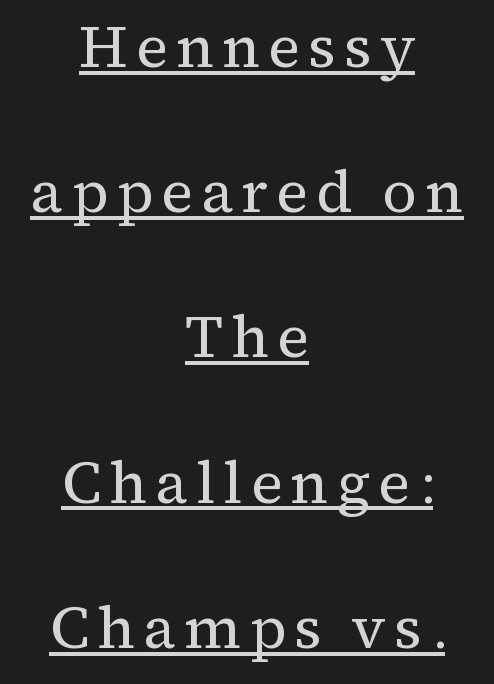
{"serif": "yes", "italic": "no", "bold": "no", "weight": "regular", "width": "normal", "stroke_contrast": "medium", "x_height": "medium", "monospaced": "no", "underline": "yes", "align": "center", "line_spacing": "loose", "line_spacing_ratio": 2.42, "glyph_px": 60}
